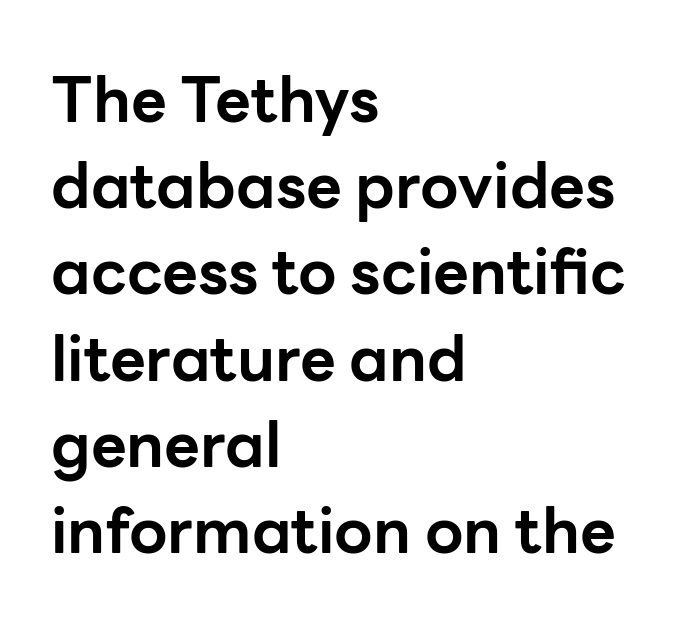
{"serif": "no", "italic": "no", "bold": "yes", "weight": "bold", "width": "normal", "stroke_contrast": "low", "x_height": "medium", "monospaced": "no", "underline": "no", "align": "left", "line_spacing": "normal", "line_spacing_ratio": 1.39, "letter_spacing": "normal", "letter_spacing_em": 0.0, "glyph_px": 62}
